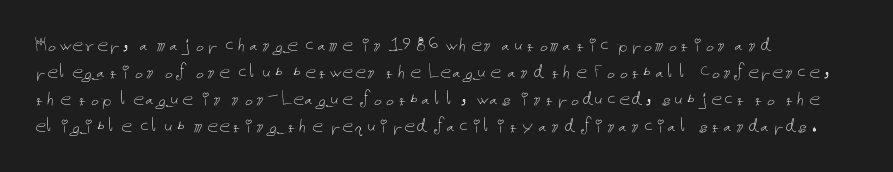
{"italic": "no", "bold": "no", "underline": "no", "align": "left", "line_spacing_ratio": 1.22, "letter_spacing": "normal", "letter_spacing_em": 0.0, "glyph_px": 22}
